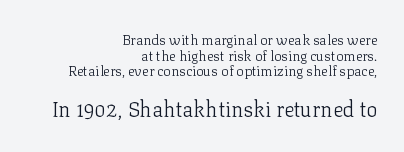
Here the glyphs are tracked normally, forming tight word shapes. Small over large — that's the arrangement of the two blocks here. Honestly, there is no underline to notice here at all. The line-height multiplier appears low, near solid setting. The letters stand straight up with perfectly vertical stems.
